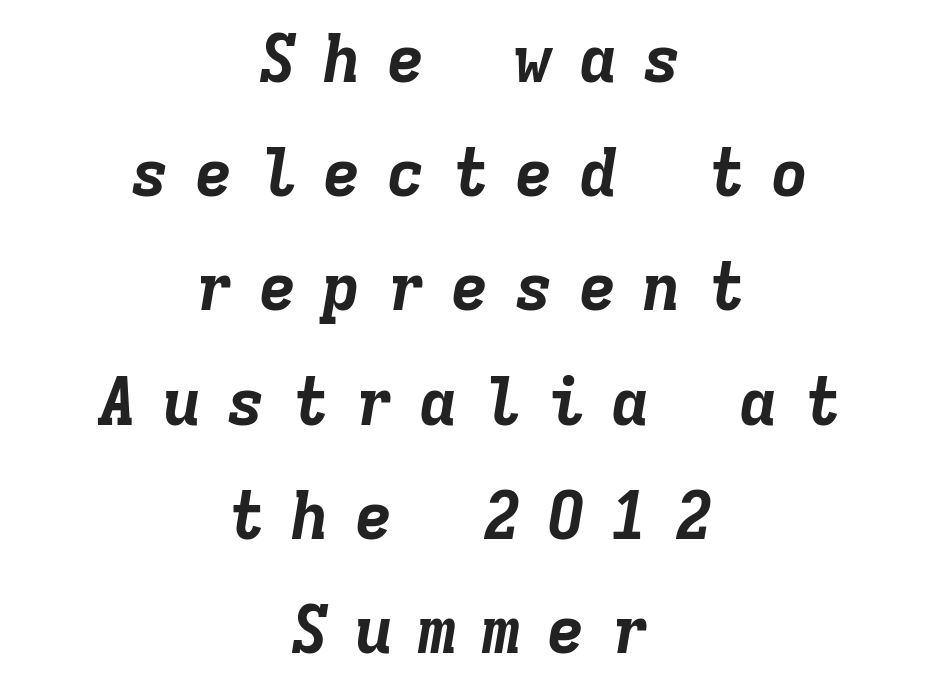
Every character here occupies the same horizontal width, giving the sample a typewriter-like rhythm. There is plenty of visible air inserted between adjacent glyphs. This rendering features lettering with no underline. The text carries the slant typical of an italic or oblique font.
